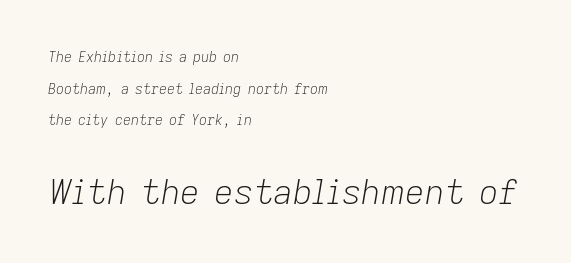
{"italic": "yes", "lean": "right", "slant_degrees": 9, "bold": "no", "weight": "light", "width": "normal", "stroke_contrast": "low", "x_height": "medium", "monospaced": "no", "underline": "no", "align": "left", "line_spacing": "loose", "line_spacing_ratio": 2.26, "letter_spacing": "normal", "letter_spacing_em": 0.0, "larger_block": "second", "size_ratio": 2.43, "glyph_px": 34}
